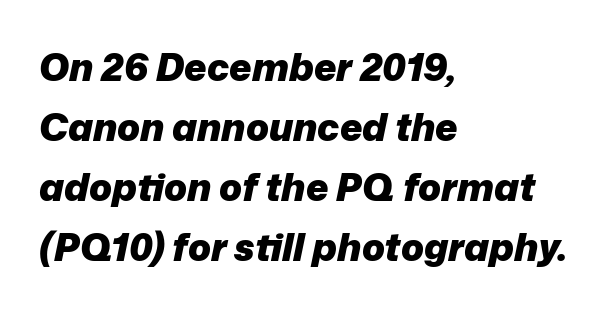
Q: Is the text bold? A: Yes.
Q: Is the text italic (slanted)? A: Yes, it leans right by about 12 degrees.
Q: Is the text underlined? A: No.
Q: How is the paragraph aligned? A: Left-aligned.
Q: Is the spacing between letters normal or unusually wide? A: Normal.
Q: Is the spacing between lines tight, normal or loose? A: Normal.
Q: Width (condensed, normal, or wide)? A: Normal.
Q: Stroke contrast? A: Low.
Q: x-height? A: Medium.
Q: Monospaced? A: No.
